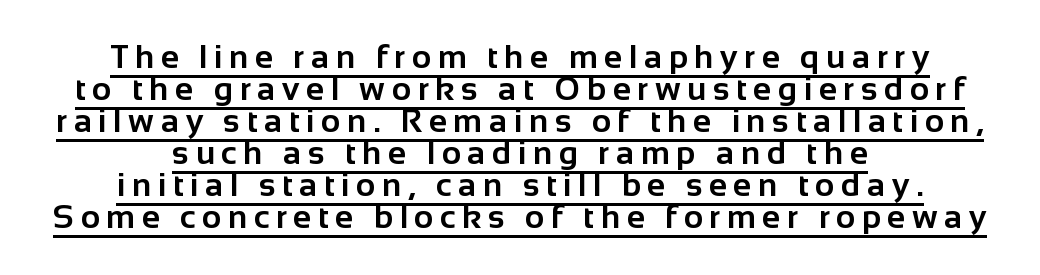
A typesetter would call this proportional, since set widths differ per character. Heavy, bold letterforms. Spacing between characters has been opened up far beyond the box default. The font's upright variant was chosen for this text. Does the leading feel generous? Not at all — it's pinched. The specimen includes a rule beneath the text block's lines.
